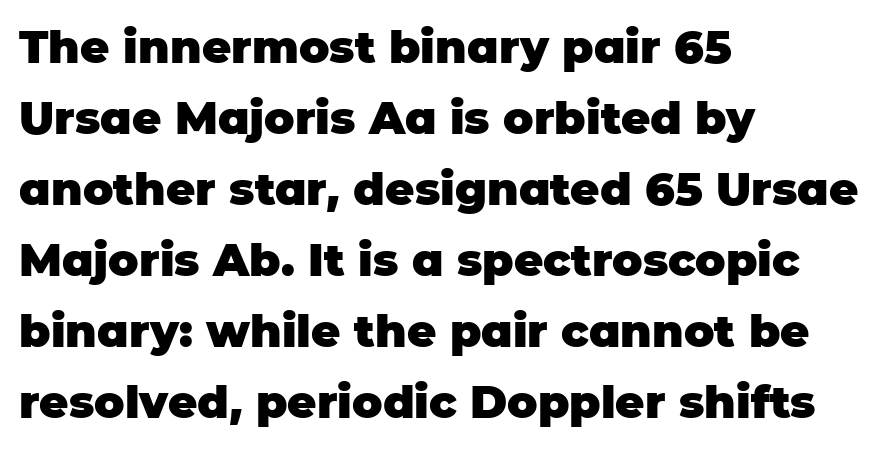
Q: Is the text bold? A: Yes.
Q: Is the text italic (slanted)? A: No, it is upright.
Q: Is the typeface a serif or a sans-serif typeface? A: Sans-serif.
Q: Is the text underlined? A: No.
Q: How is the paragraph aligned? A: Left-aligned.
Q: Is the spacing between letters normal or unusually wide? A: Normal.
Q: Is the spacing between lines tight, normal or loose? A: Normal.
Q: Width (condensed, normal, or wide)? A: Normal.
Q: Stroke contrast? A: Low.
Q: x-height? A: Large.
Q: Monospaced? A: No.
